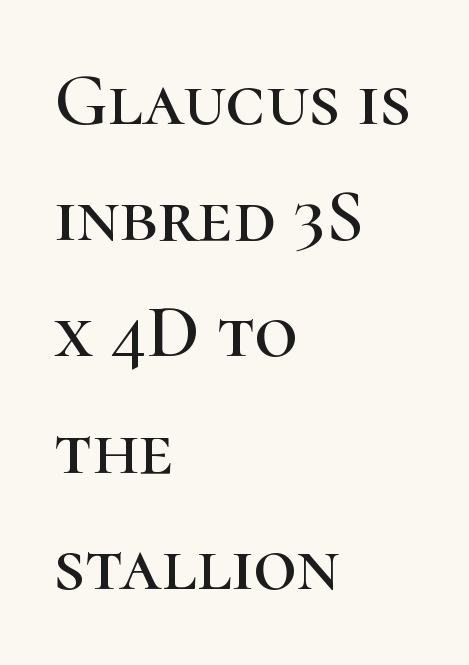
{"serif": "yes", "italic": "no", "width": "normal", "stroke_contrast": "high", "x_height": "medium", "monospaced": "no", "underline": "no", "align": "left", "line_spacing": "normal", "line_spacing_ratio": 1.55, "letter_spacing": "normal", "letter_spacing_em": 0.0, "glyph_px": 75}
